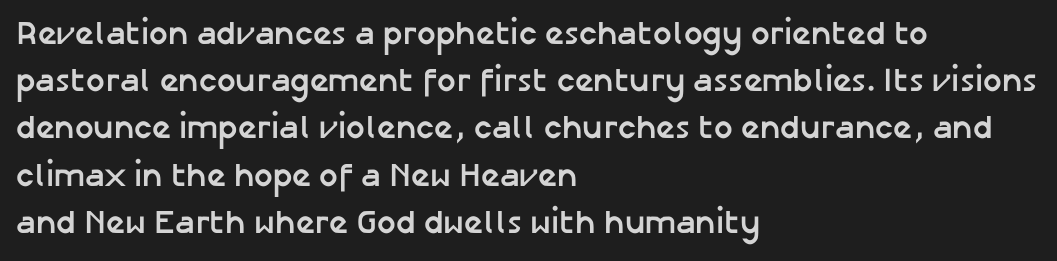
The image shows 33 px semibold sans-serif type, upright; set left-aligned, normal line spacing (1.43x), normal letter spacing, not underlined; low stroke contrast and a medium x-height.
